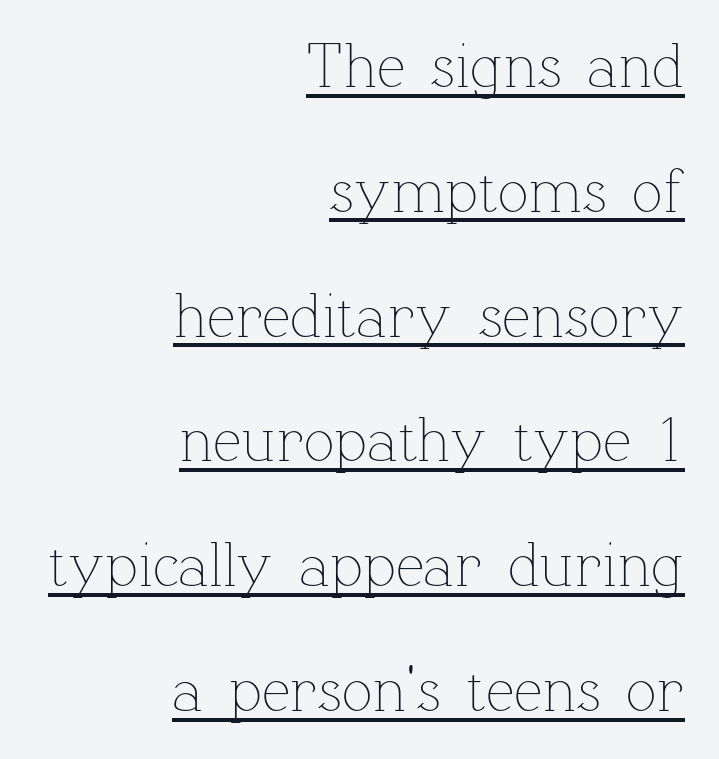
The rendering uses natural spacing where letterforms have individual widths. Is this a heavy cut? Hardly; it is regular or lighter. Short and long lines alike share a common ending point at right. Tracking value appears to be zero — textbook default spacing. Posture: vertical.
